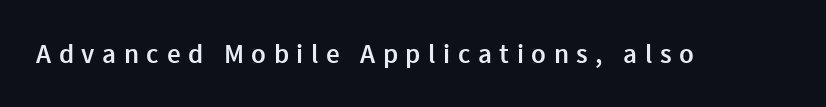
Q: Is the text bold? A: Semi-bold.
Q: Is the text italic (slanted)? A: No, it is upright.
Q: Is the text underlined? A: No.
Q: Is the spacing between letters normal or unusually wide? A: Unusually wide.
